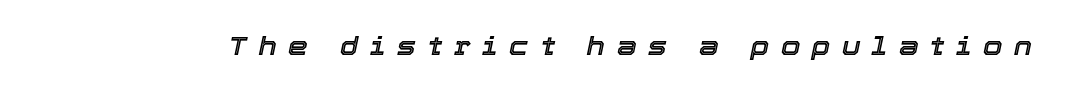
{"italic": "yes", "lean": "right", "slant_degrees": 12, "underline": "no", "letter_spacing": "wide", "letter_spacing_em": 0.47, "glyph_px": 25}
